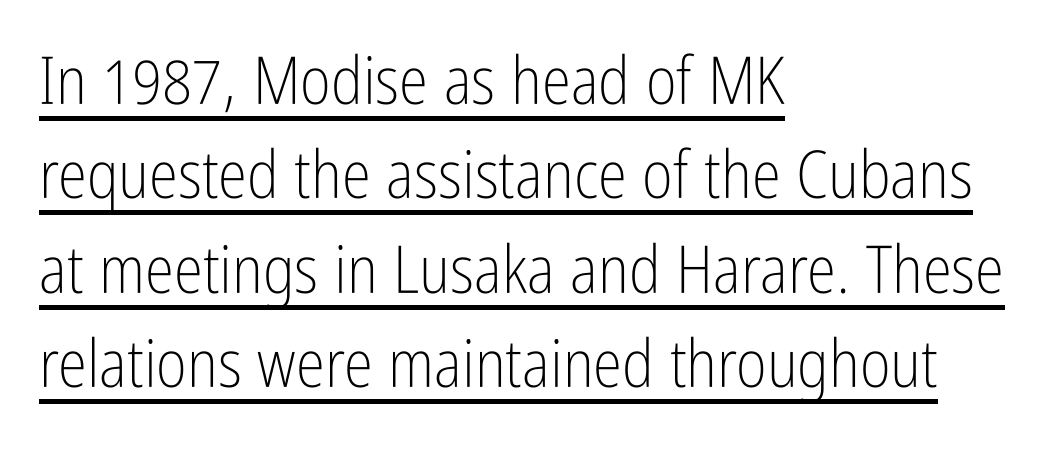
Q: Is the text bold? A: No.
Q: Is the text italic (slanted)? A: No, it is upright.
Q: Is the typeface a serif or a sans-serif typeface? A: Sans-serif.
Q: Is the text underlined? A: Yes.
Q: How is the paragraph aligned? A: Left-aligned.
Q: Is the spacing between letters normal or unusually wide? A: Normal.
Q: Is the spacing between lines tight, normal or loose? A: Normal.
Q: Width (condensed, normal, or wide)? A: Condensed.
Q: Stroke contrast? A: Low.
Q: x-height? A: Medium.
Q: Monospaced? A: No.
